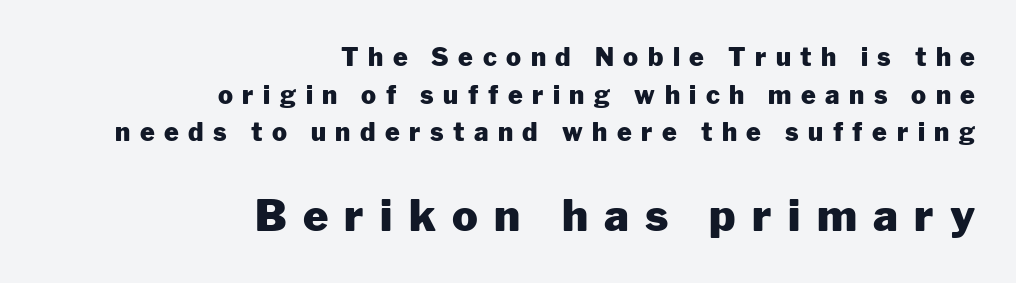
{"serif": "no", "italic": "no", "bold": "yes", "weight": "heavy", "width": "normal", "stroke_contrast": "low", "x_height": "medium", "monospaced": "no", "underline": "no", "align": "right", "line_spacing": "normal", "line_spacing_ratio": 1.51, "letter_spacing": "wide", "letter_spacing_em": 0.38, "larger_block": "second", "size_ratio": 1.72, "glyph_px": 43}
